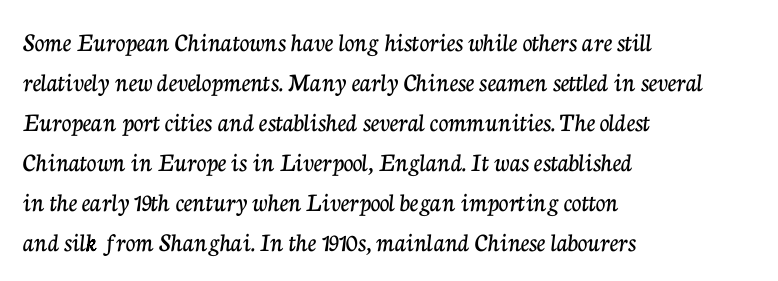
Q: Is the text italic (slanted)? A: Yes.
Q: Is the text underlined? A: No.
Q: How is the paragraph aligned? A: Left-aligned.
Q: Is the spacing between letters normal or unusually wide? A: Normal.
Q: Is the spacing between lines tight, normal or loose? A: Normal.
